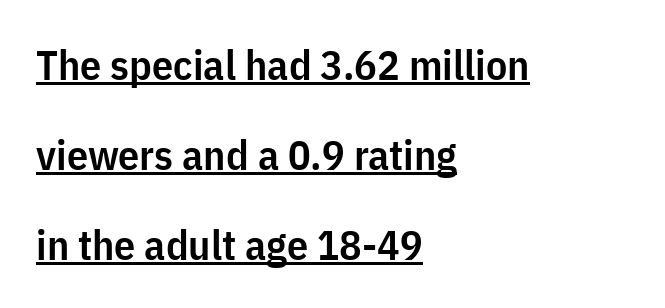
Font category for this specimen: sans-serif. The line texture is even and compact thanks to regular tracking. Every stem runs plumb, perpendicular to the baseline. The typesetter has applied underlining to the passage shown. This sample has the flowing, uneven cadence of proportional lettering.
